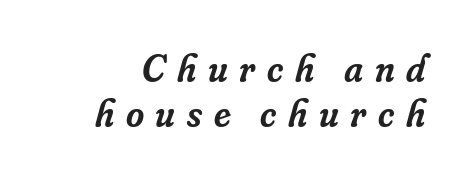
Typographically, this falls in the serif category. Its strokes are somewhat broadened, the hallmark of semibold type. The area under the type is left untouched. Spacing verdict: proportional, widths tailored to each character.
